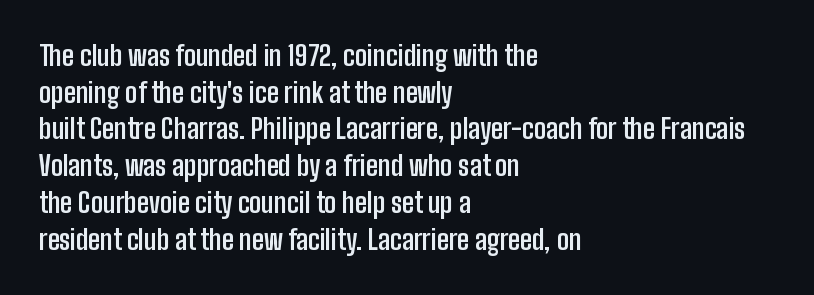
{"italic": "no", "bold": "yes", "underline": "no", "align": "left", "line_spacing": "normal", "line_spacing_ratio": 1.36, "letter_spacing": "normal", "letter_spacing_em": 0.0, "glyph_px": 27}
